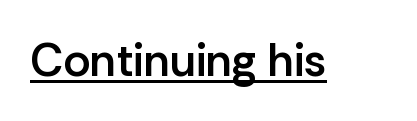
Proportional: the letters do not fall into vertical columns. Are there feet on the stems? There aren't — it's a sans. A typesetter would call this zero additional tracking. The rendering uses the underline text-decoration.
